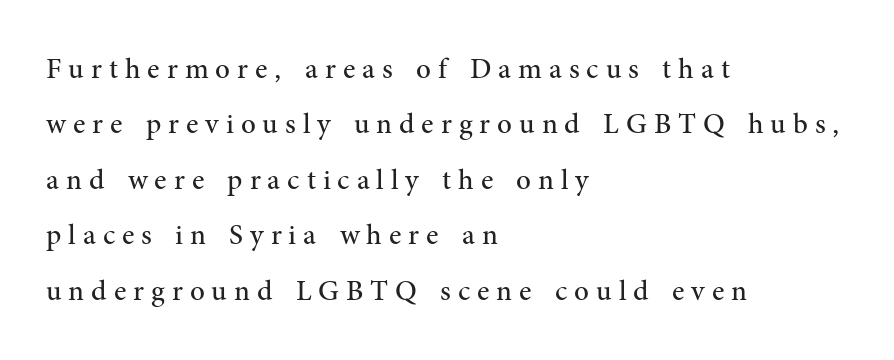
{"serif": "yes", "italic": "no", "bold": "no", "weight": "regular", "width": "normal", "stroke_contrast": "medium", "x_height": "medium", "monospaced": "no", "underline": "no", "align": "left", "line_spacing": "loose", "line_spacing_ratio": 1.91, "letter_spacing": "wide", "letter_spacing_em": 0.24, "glyph_px": 29}
